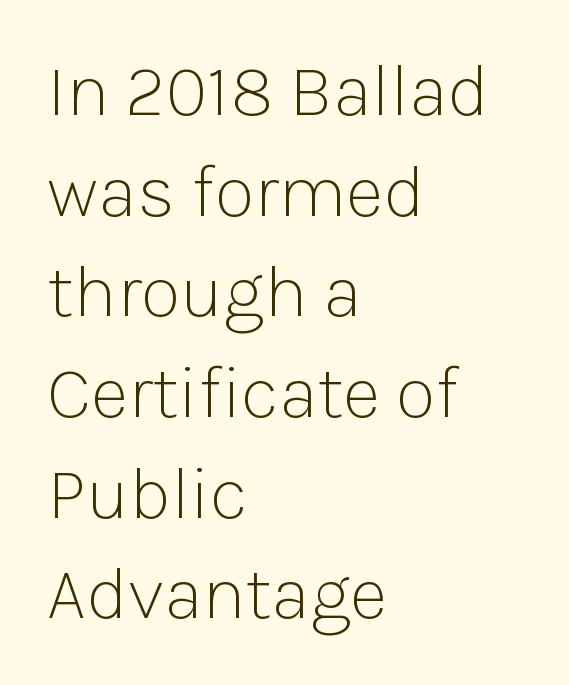
The image shows 74 px light sans-serif type, upright; set left-aligned, normal line spacing (1.36x), normal letter spacing, not underlined; low stroke contrast and a medium x-height.
